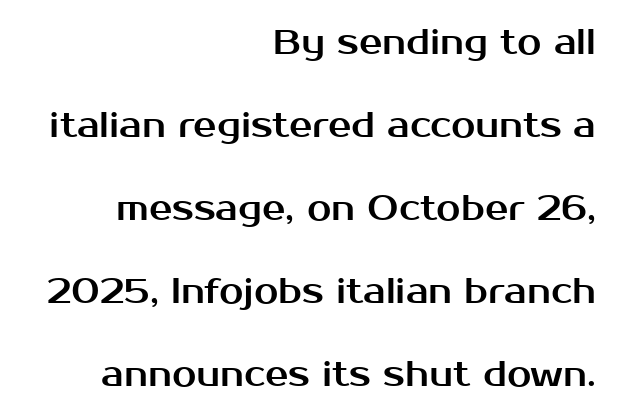
Q: Is the text italic (slanted)? A: No, it is upright.
Q: Is the typeface a serif or a sans-serif typeface? A: Sans-serif.
Q: Is the text underlined? A: No.
Q: How is the paragraph aligned? A: Right-aligned.
Q: Is the spacing between letters normal or unusually wide? A: Normal.
Q: Is the spacing between lines tight, normal or loose? A: Loose.
Q: Width (condensed, normal, or wide)? A: Normal.
Q: Stroke contrast? A: Medium.
Q: x-height? A: Medium.
Q: Monospaced? A: No.
